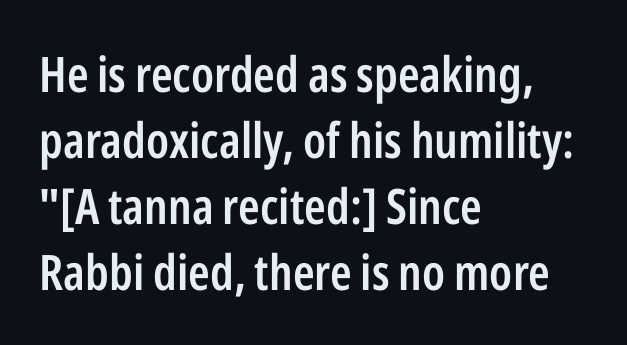
{"serif": "no", "italic": "no", "bold": "semi", "weight": "semibold", "width": "condensed", "stroke_contrast": "low", "x_height": "medium", "monospaced": "no", "underline": "no", "align": "left", "line_spacing": "normal", "line_spacing_ratio": 1.35, "letter_spacing": "normal", "letter_spacing_em": 0.0, "glyph_px": 49}
